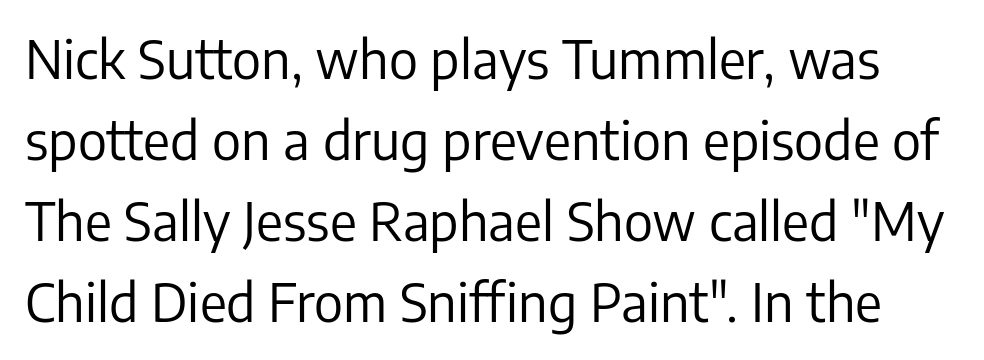
Q: Is the text bold? A: No.
Q: Is the text italic (slanted)? A: No, it is upright.
Q: Is the typeface a serif or a sans-serif typeface? A: Sans-serif.
Q: Is the text underlined? A: No.
Q: Is the spacing between letters normal or unusually wide? A: Normal.
Q: Is the spacing between lines tight, normal or loose? A: Normal.
Q: Width (condensed, normal, or wide)? A: Normal.
Q: Stroke contrast? A: Low.
Q: x-height? A: Medium.
Q: Monospaced? A: No.
